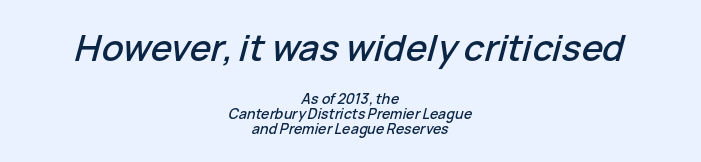
Q: Is the text italic (slanted)? A: Yes, it leans right by about 15 degrees.
Q: Is the text underlined? A: No.
Q: How is the paragraph aligned? A: Centered.
Q: Is the spacing between letters normal or unusually wide? A: Normal.
Q: Is the spacing between lines tight, normal or loose? A: Tight.
Q: Which block of text is set in a larger size, the first (top) or the second (bottom)? A: The first (top) one.
Q: Width (condensed, normal, or wide)? A: Normal.
Q: Stroke contrast? A: Low.
Q: x-height? A: Medium.
Q: Monospaced? A: No.
